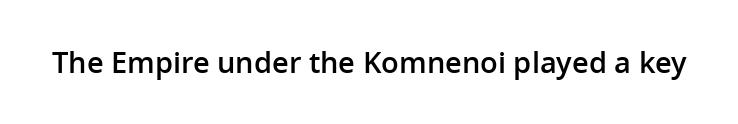
The image shows 29 px semibold sans-serif type, upright; set normal letter spacing, not underlined; low stroke contrast and a medium x-height.
